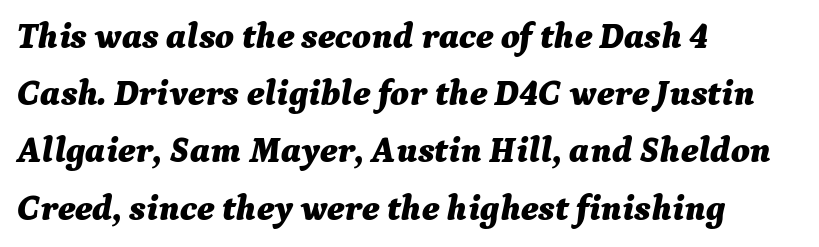
{"italic": "yes", "lean": "right", "slant_degrees": 9, "bold": "yes", "weight": "bold", "width": "normal", "stroke_contrast": "medium", "x_height": "medium", "monospaced": "no", "underline": "no", "align": "left", "line_spacing": "normal", "line_spacing_ratio": 1.59, "letter_spacing": "normal", "letter_spacing_em": 0.0, "glyph_px": 36}
